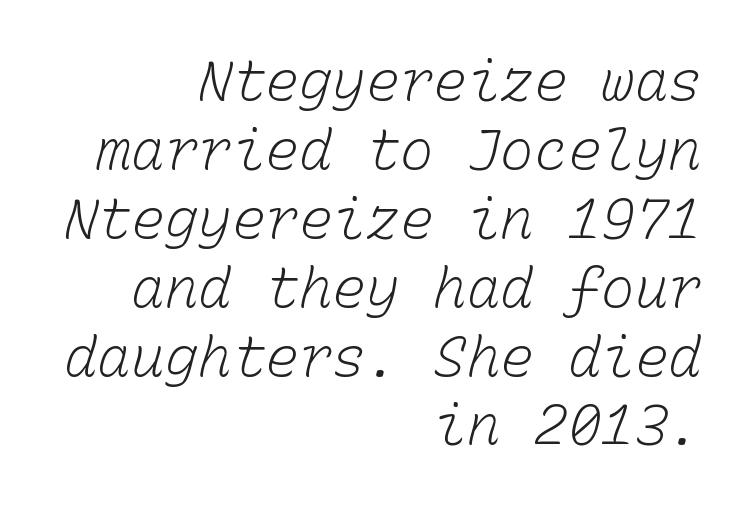
Q: Is the text bold? A: No.
Q: Is the text underlined? A: No.
Q: How is the paragraph aligned? A: Right-aligned.
Q: Is the spacing between letters normal or unusually wide? A: Normal.
Q: Width (condensed, normal, or wide)? A: Normal.
Q: Stroke contrast? A: Low.
Q: x-height? A: Medium.
Q: Monospaced? A: Yes.
